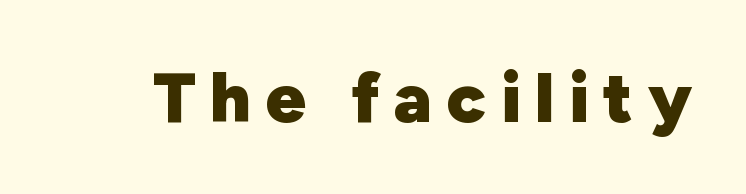
{"serif": "no", "italic": "no", "bold": "yes", "weight": "heavy", "width": "normal", "stroke_contrast": "low", "x_height": "medium", "monospaced": "no", "underline": "no", "letter_spacing": "wide", "letter_spacing_em": 0.2, "glyph_px": 71}
